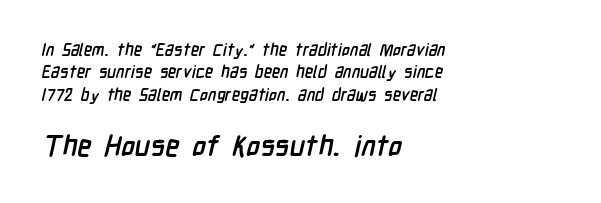
The image shows 29 px semibold, condensed sans-serif type; set left-aligned, normal line spacing (1.31x), normal letter spacing, not underlined; the second (bottom) block is 1.71x larger; low stroke contrast and a medium x-height.
